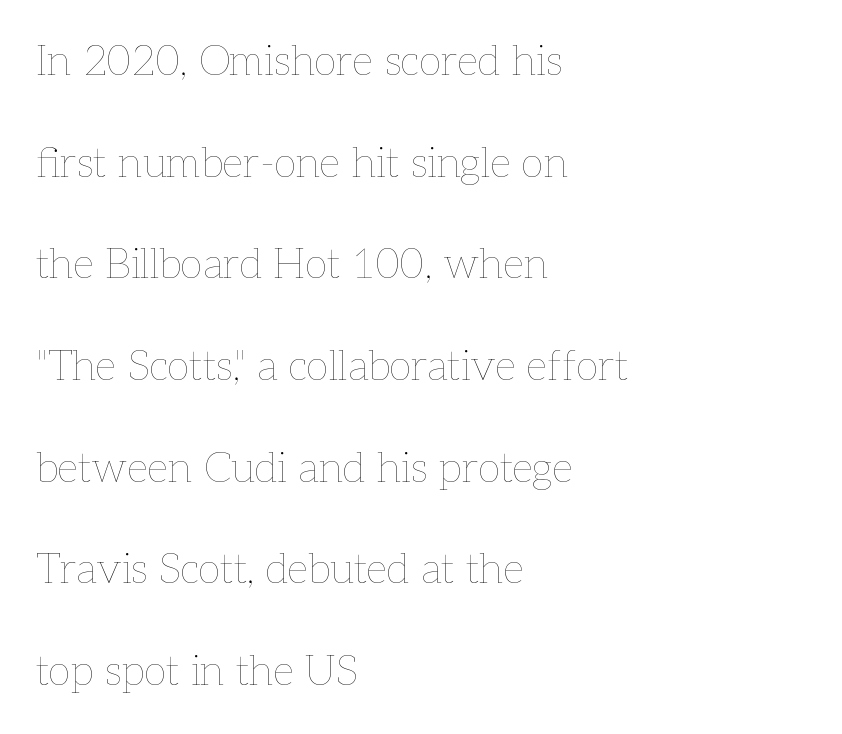
Q: Is the text bold? A: No.
Q: Is the text italic (slanted)? A: No, it is upright.
Q: Is the text underlined? A: No.
Q: How is the paragraph aligned? A: Left-aligned.
Q: Is the spacing between letters normal or unusually wide? A: Normal.
Q: Is the spacing between lines tight, normal or loose? A: Loose.
Q: Width (condensed, normal, or wide)? A: Normal.
Q: Stroke contrast? A: Low.
Q: x-height? A: Medium.
Q: Monospaced? A: No.
